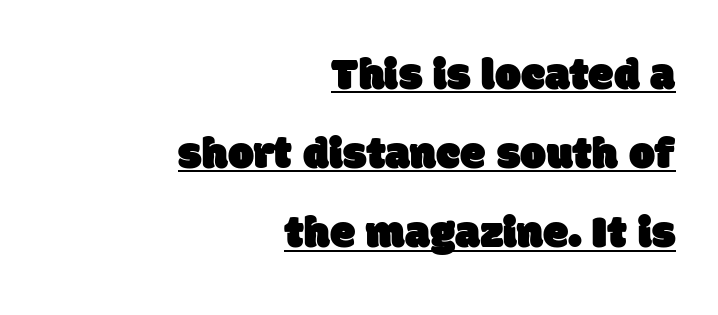
The image shows 46 px sans-serif type; set right-aligned, line spacing 1.72x, normal letter spacing, underlined; low stroke contrast and a large x-height.
